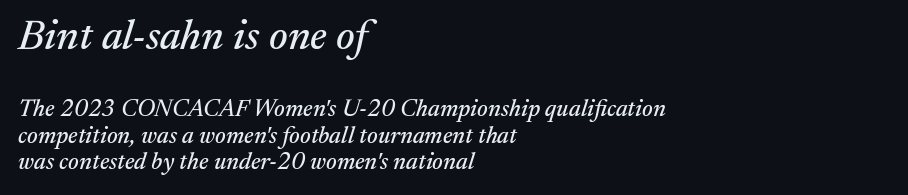
Q: Is the text italic (slanted)? A: Yes, it leans right by about 17 degrees.
Q: Is the typeface a serif or a sans-serif typeface? A: Serif.
Q: Is the text underlined? A: No.
Q: How is the paragraph aligned? A: Left-aligned.
Q: Is the spacing between letters normal or unusually wide? A: Normal.
Q: Is the spacing between lines tight, normal or loose? A: Tight.
Q: Which block of text is set in a larger size, the first (top) or the second (bottom)? A: The first (top) one.
Q: Width (condensed, normal, or wide)? A: Normal.
Q: Stroke contrast? A: Medium.
Q: x-height? A: Medium.
Q: Monospaced? A: No.
